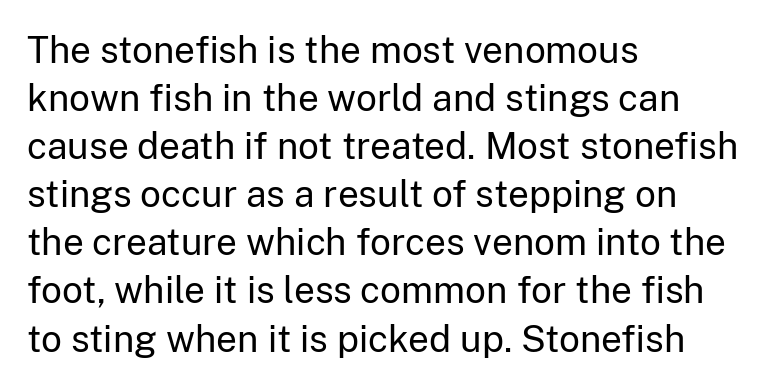
Italic: no, the glyphs are upright roman. The passage is arranged the way most books set body copy — flush left. The characters are drawn with everyday or finer stroke widths. Any mark beneath the type? The region is blank. There is no visible air inserted between adjacent glyphs. The face used here is proportionally spaced, like ordinary book or web type.
